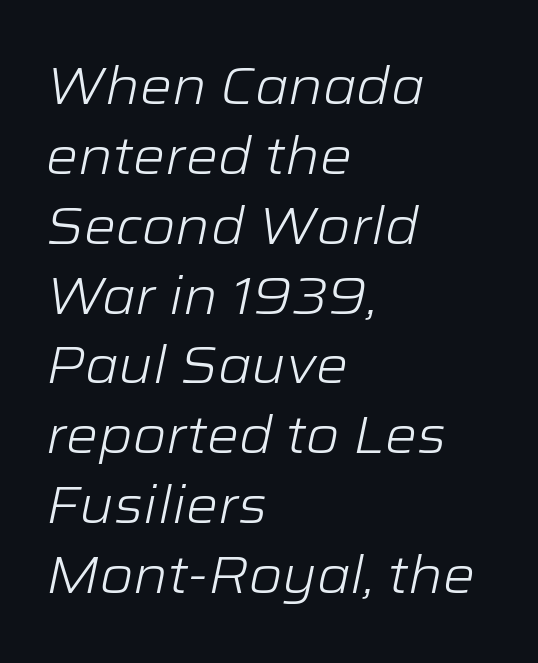
The image shows 51 px light, wide type, italic (leaning right); set left-aligned, normal line spacing (1.37x), normal letter spacing, not underlined; low stroke contrast and a medium x-height.
